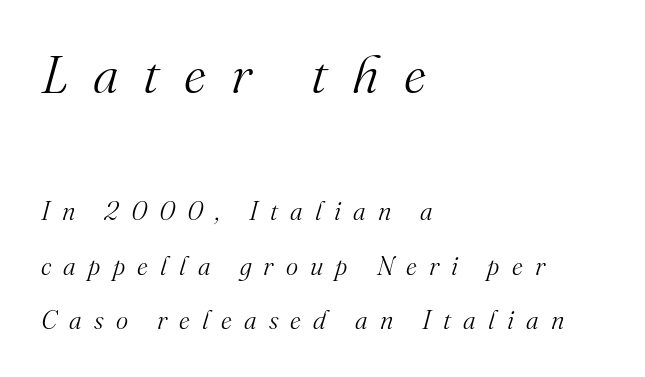
Q: Is the text bold? A: No.
Q: Is the text italic (slanted)? A: Yes, it leans right by about 16 degrees.
Q: Is the typeface a serif or a sans-serif typeface? A: Serif.
Q: Is the text underlined? A: No.
Q: How is the paragraph aligned? A: Left-aligned.
Q: Is the spacing between letters normal or unusually wide? A: Unusually wide.
Q: Is the spacing between lines tight, normal or loose? A: Loose.
Q: Which block of text is set in a larger size, the first (top) or the second (bottom)? A: The first (top) one.
Q: Width (condensed, normal, or wide)? A: Normal.
Q: Stroke contrast? A: Medium.
Q: x-height? A: Small.
Q: Monospaced? A: No.
